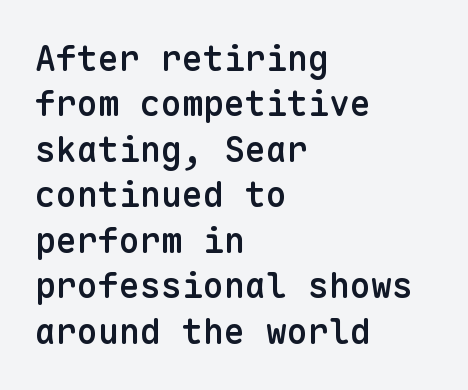
Q: Is the text bold? A: Semi-bold.
Q: Is the text italic (slanted)? A: No, it is upright.
Q: Is the typeface a serif or a sans-serif typeface? A: Sans-serif.
Q: Is the text underlined? A: No.
Q: How is the paragraph aligned? A: Left-aligned.
Q: Is the spacing between letters normal or unusually wide? A: Normal.
Q: Is the spacing between lines tight, normal or loose? A: Normal.
Q: Width (condensed, normal, or wide)? A: Normal.
Q: Stroke contrast? A: Low.
Q: x-height? A: Medium.
Q: Monospaced? A: Yes.
